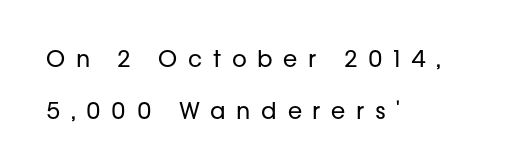
The image shows 23 px text type, upright; set left-aligned, loose line spacing (2.24x), unusually wide letter spacing (+0.46 em), not underlined.
